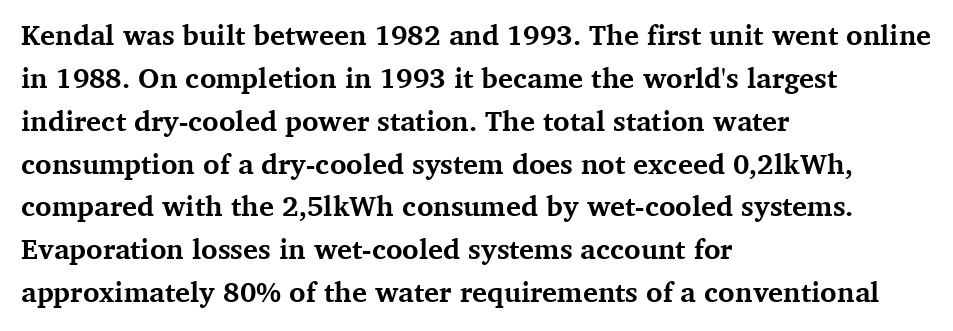
This is roman type, the default non-slanted kind. Note the varied advance widths — an 'i' is clearly narrower than an 'm'. Pretty heavy lettering here — definitely bold. This block has exactly the height ordinary leading produces.
